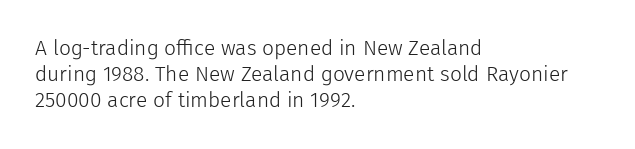
The typography opts for an upright posture over an oblique one. Unmarked baselines from the first word to the last. Students, note that the glyphs here touch the page at normal intervals. Which margin do the lines hug? The left one — the right edge is uneven. The typesetting does not lean heavy: it is not bold.
